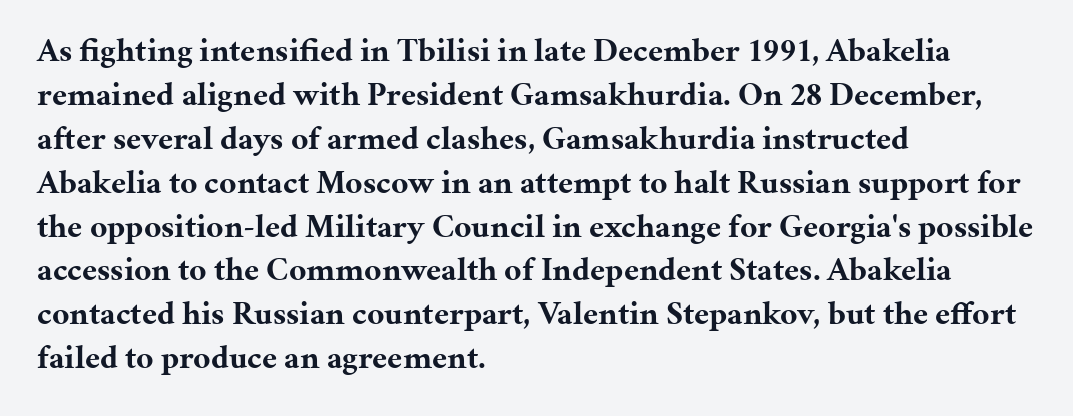
{"serif": "yes", "italic": "no", "bold": "yes", "weight": "bold", "width": "normal", "stroke_contrast": "medium", "x_height": "medium", "monospaced": "no", "underline": "no", "align": "left", "line_spacing": "normal", "line_spacing_ratio": 1.33, "letter_spacing": "normal", "letter_spacing_em": 0.0, "glyph_px": 33}
